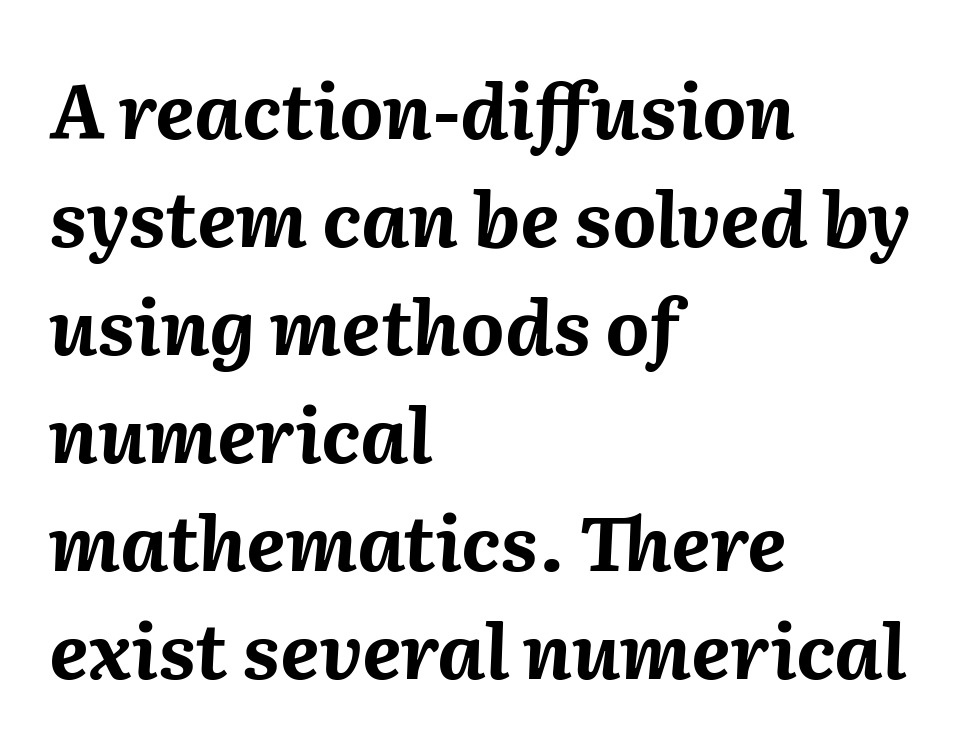
Q: Is the text bold? A: Yes.
Q: Is the text italic (slanted)? A: Yes, it leans right by about 2 degrees.
Q: Is the text underlined? A: No.
Q: How is the paragraph aligned? A: Left-aligned.
Q: Is the spacing between letters normal or unusually wide? A: Normal.
Q: Is the spacing between lines tight, normal or loose? A: Normal.
Q: Width (condensed, normal, or wide)? A: Normal.
Q: Stroke contrast? A: Medium.
Q: x-height? A: Medium.
Q: Monospaced? A: No.
